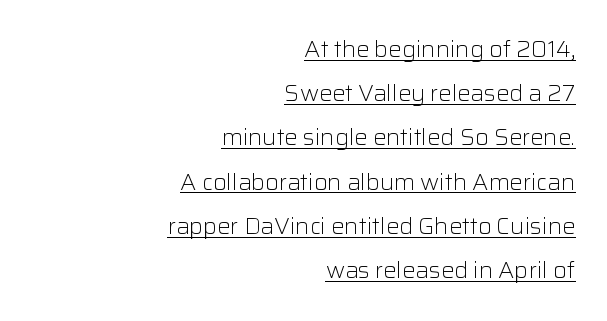
The image shows 22 px text type, upright; set right-aligned, loose line spacing (2.01x), normal letter spacing, underlined.
